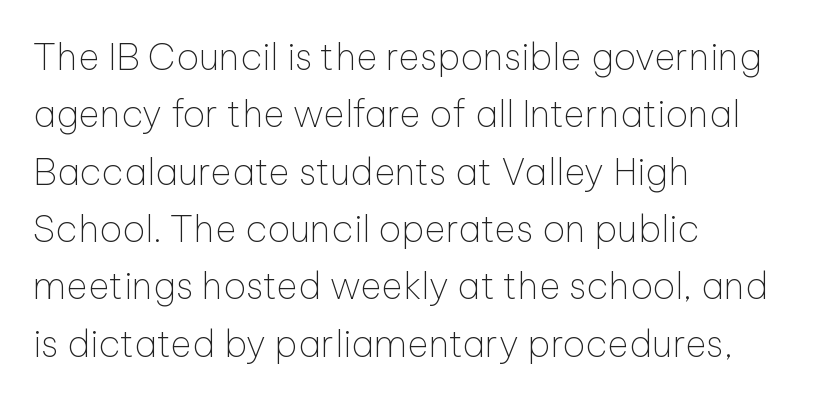
The image shows 37 px thin sans-serif type, upright; set left-aligned, normal line spacing (1.55x), normal letter spacing, not underlined; low stroke contrast and a medium x-height.
